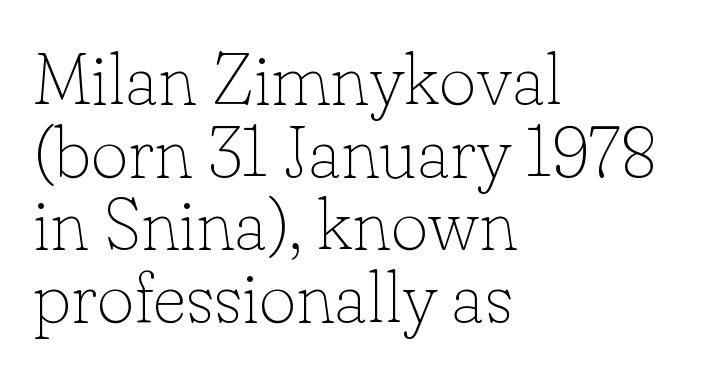
Q: Is the text bold? A: No.
Q: Is the text italic (slanted)? A: No, it is upright.
Q: Is the typeface a serif or a sans-serif typeface? A: Serif.
Q: Is the text underlined? A: No.
Q: How is the paragraph aligned? A: Left-aligned.
Q: Is the spacing between letters normal or unusually wide? A: Normal.
Q: Is the spacing between lines tight, normal or loose? A: Tight.
Q: Width (condensed, normal, or wide)? A: Normal.
Q: Stroke contrast? A: Low.
Q: x-height? A: Small.
Q: Monospaced? A: No.
